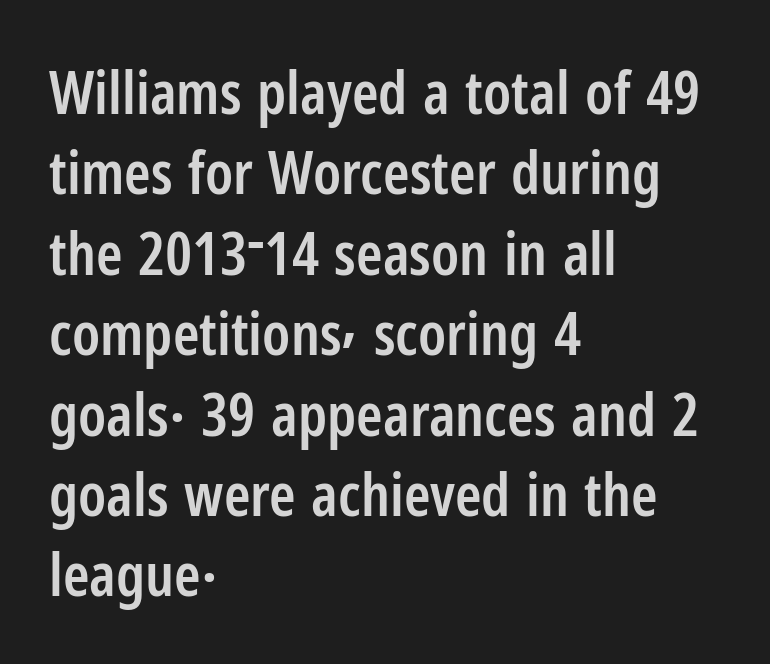
{"serif": "no", "italic": "no", "bold": "semi", "weight": "semibold", "width": "condensed", "stroke_contrast": "low", "x_height": "medium", "monospaced": "no", "underline": "no", "align": "left", "line_spacing": "normal", "line_spacing_ratio": 1.34, "letter_spacing": "normal", "letter_spacing_em": 0.0, "glyph_px": 60}
